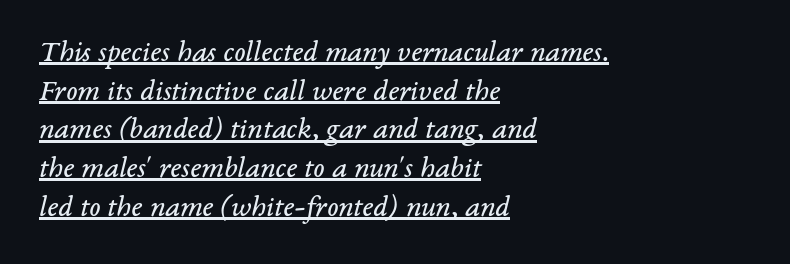
Q: Is the text bold? A: No.
Q: Is the text italic (slanted)? A: Yes, it leans right by about 14 degrees.
Q: Is the typeface a serif or a sans-serif typeface? A: Serif.
Q: Is the text underlined? A: Yes.
Q: How is the paragraph aligned? A: Left-aligned.
Q: Is the spacing between letters normal or unusually wide? A: Normal.
Q: Is the spacing between lines tight, normal or loose? A: Normal.
Q: Width (condensed, normal, or wide)? A: Normal.
Q: Stroke contrast? A: Low.
Q: x-height? A: Medium.
Q: Monospaced? A: No.
